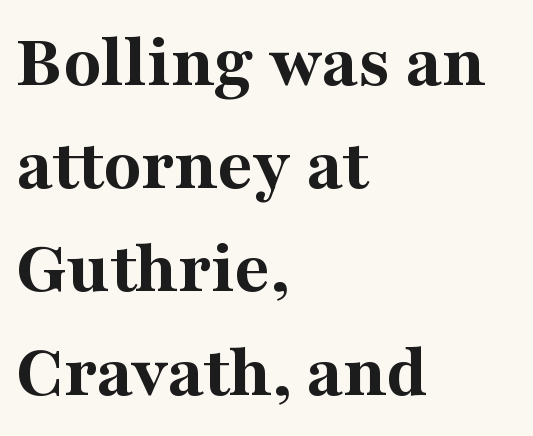
{"serif": "yes", "italic": "no", "bold": "yes", "weight": "bold", "width": "normal", "stroke_contrast": "medium", "x_height": "medium", "monospaced": "no", "underline": "no", "align": "left", "line_spacing": "normal", "line_spacing_ratio": 1.34, "letter_spacing": "normal", "letter_spacing_em": 0.0, "glyph_px": 77}
